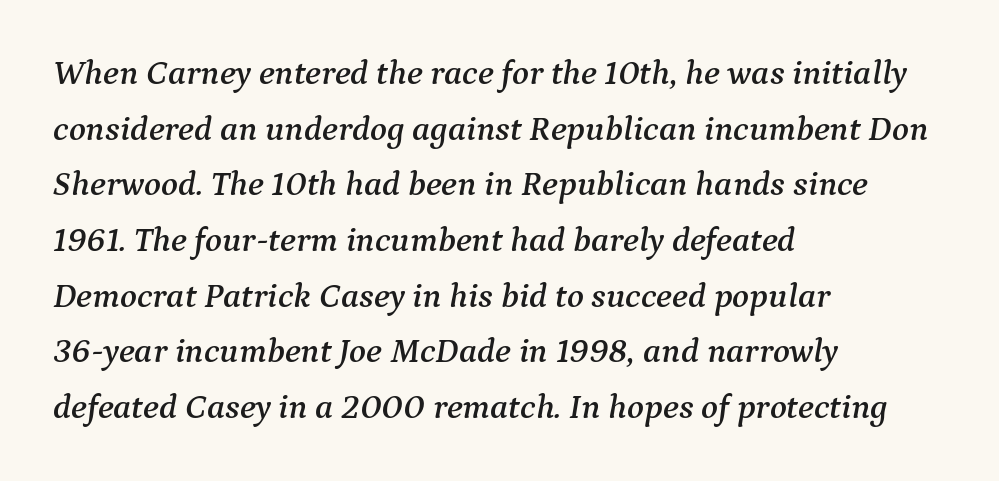
Q: Is the text italic (slanted)? A: Yes, it leans right by about 9 degrees.
Q: Is the typeface a serif or a sans-serif typeface? A: Serif.
Q: Is the text underlined? A: No.
Q: How is the paragraph aligned? A: Left-aligned.
Q: Is the spacing between letters normal or unusually wide? A: Normal.
Q: Is the spacing between lines tight, normal or loose? A: Normal.
Q: Width (condensed, normal, or wide)? A: Normal.
Q: Stroke contrast? A: Medium.
Q: x-height? A: Medium.
Q: Monospaced? A: No.
